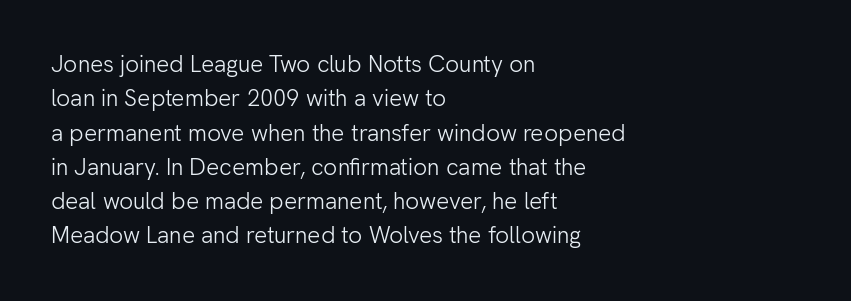
The image shows 23 px text type, upright; set left-aligned, normal line spacing (1.49x), normal letter spacing, not underlined.
